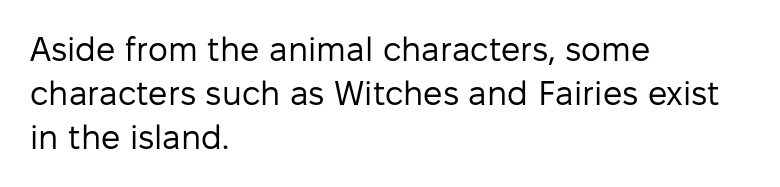
A roman cut, with each character standing at attention. A normal amount of white space separates one row of letters from the next. Is the block centered? No — it sits flush against the left margin. Proportional: the letters do not fall into vertical columns. Caption: standard tracking, unaltered.
